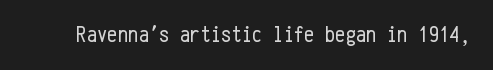
The type is set solid horizontally, with unmodified tracking. Words float on clear page, feet unadorned. A quiet, ordinary-to-light weight characterises the typeface. The type sits square on the baseline with zero lean.
